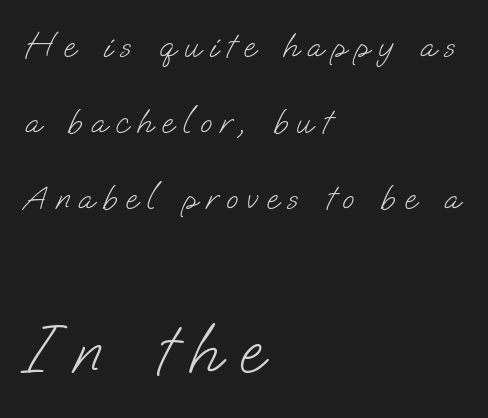
{"serif": "no", "bold": "no", "weight": "light", "width": "normal", "stroke_contrast": "low", "x_height": "small", "monospaced": "no", "underline": "no", "align": "left", "line_spacing": "loose", "line_spacing_ratio": 2.17, "letter_spacing": "wide", "letter_spacing_em": 0.25, "larger_block": "second", "size_ratio": 2.0, "glyph_px": 70}
